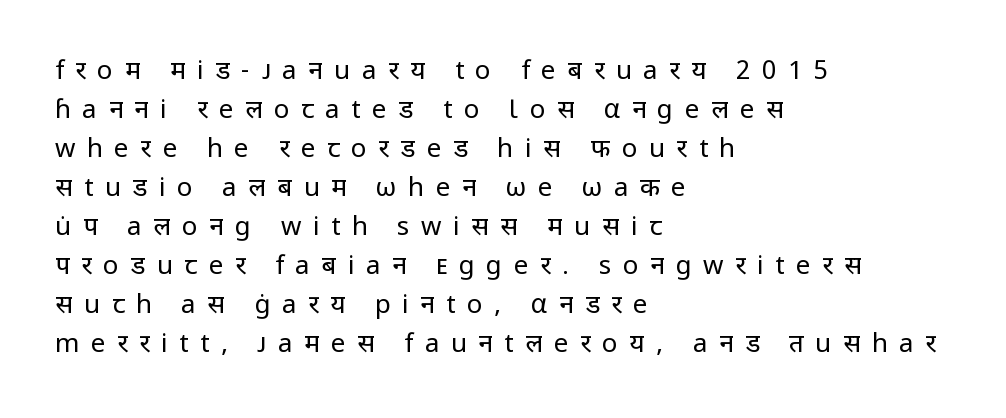
Q: Is the text bold? A: No.
Q: Is the text italic (slanted)? A: No, it is upright.
Q: Is the text underlined? A: No.
Q: How is the paragraph aligned? A: Left-aligned.
Q: Is the spacing between letters normal or unusually wide? A: Unusually wide.
Q: Is the spacing between lines tight, normal or loose? A: Normal.
